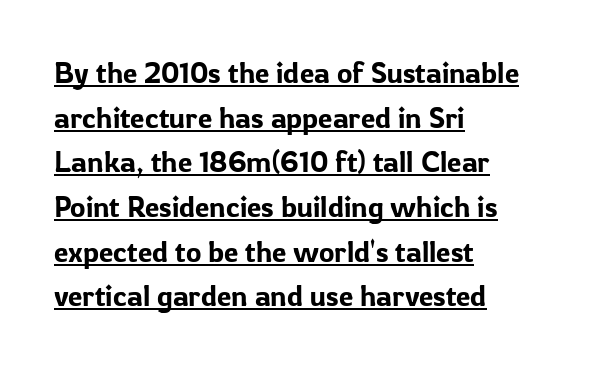
{"serif": "no", "italic": "no", "width": "normal", "stroke_contrast": "low", "x_height": "medium", "monospaced": "no", "underline": "yes", "align": "left", "line_spacing": "normal", "line_spacing_ratio": 1.54, "letter_spacing": "normal", "letter_spacing_em": 0.0, "glyph_px": 29}
